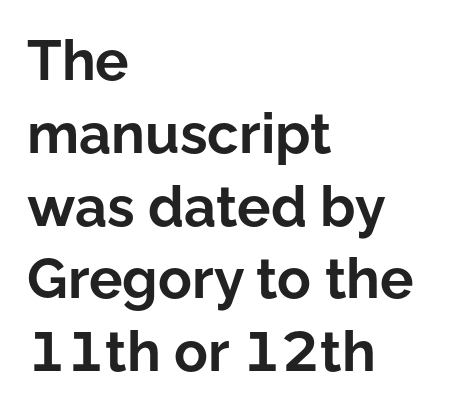
{"serif": "no", "italic": "no", "bold": "yes", "weight": "bold", "width": "normal", "stroke_contrast": "low", "x_height": "medium", "monospaced": "no", "underline": "no", "align": "left", "line_spacing": "normal", "line_spacing_ratio": 1.3, "letter_spacing": "normal", "letter_spacing_em": 0.0, "glyph_px": 56}
